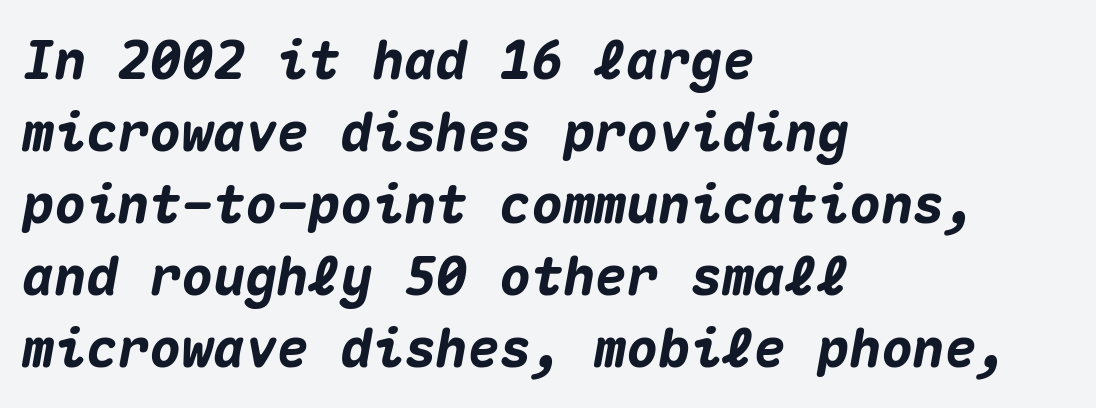
{"italic": "yes", "lean": "right", "slant_degrees": 10, "bold": "yes", "weight": "heavy", "width": "normal", "stroke_contrast": "medium", "x_height": "medium", "monospaced": "yes", "underline": "no", "align": "left", "line_spacing": "normal", "line_spacing_ratio": 1.36, "letter_spacing": "normal", "letter_spacing_em": 0.0, "glyph_px": 53}
